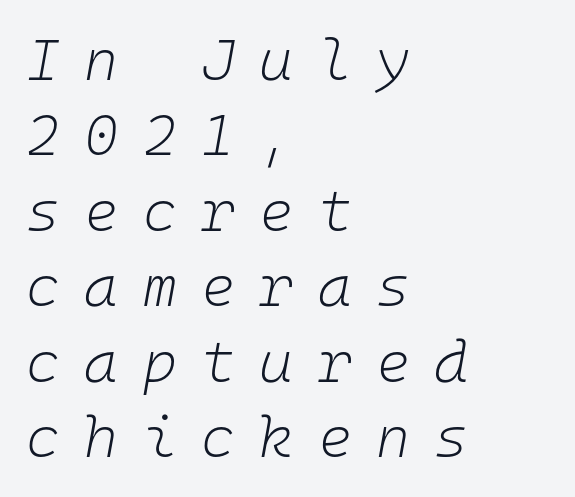
All the whitespace from short lines collects on the right. Normally led — the rows are evenly, conventionally spaced. Think standard paragraph weight, or any step lighter than that. The gaps between neighbouring characters are conspicuously large. The strip under each line holds only bare page. Characters are canted at an angle relative to the baseline's perpendicular.
